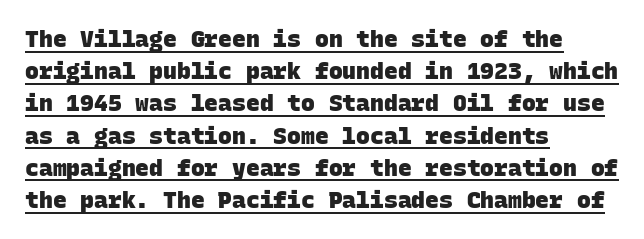
{"bold": "yes", "underline": "yes", "align": "left", "line_spacing": "normal", "line_spacing_ratio": 1.4, "letter_spacing": "normal", "letter_spacing_em": 0.0, "glyph_px": 23}
